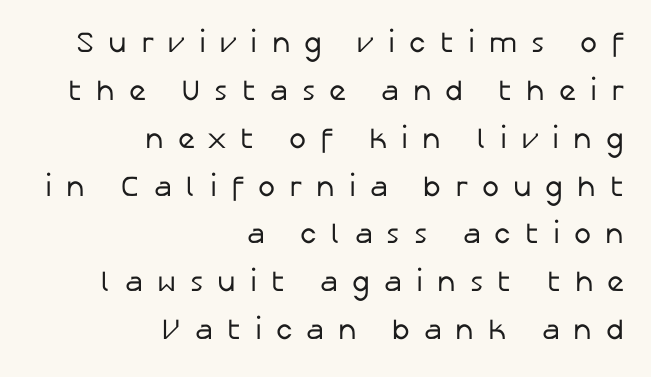
The characters display no serif detailing; their extremities are plain. Beneath every word, the page is bare. The strokes carry an ordinary text weight at most. Leading matches the norm, producing a regular column. The lines in this sample share a right terminus and differ only in where they begin.
